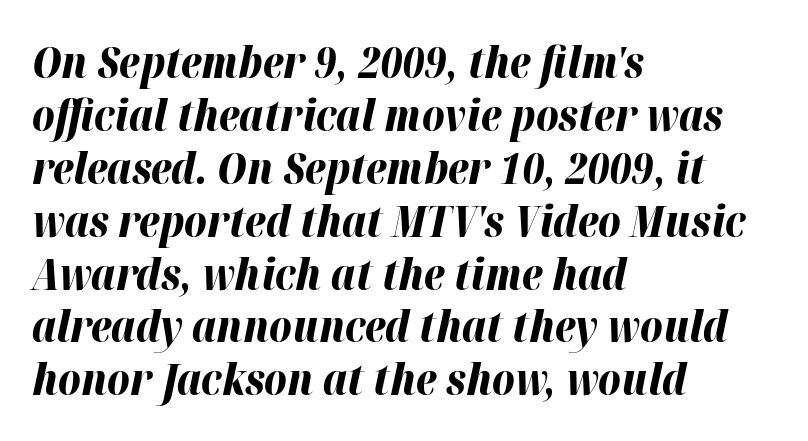
{"italic": "yes", "lean": "right", "slant_degrees": 12, "bold": "yes", "weight": "bold", "width": "normal", "stroke_contrast": "high", "x_height": "medium", "monospaced": "no", "underline": "no", "align": "left", "line_spacing_ratio": 1.23, "letter_spacing": "normal", "letter_spacing_em": 0.0, "glyph_px": 43}
